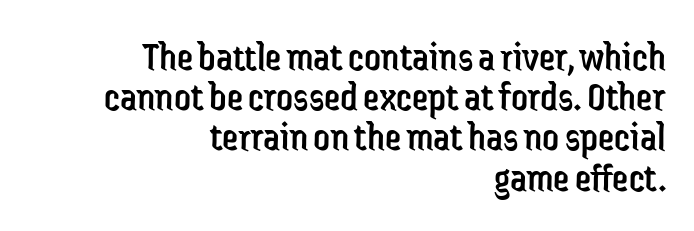
{"serif": "no", "italic": "no", "bold": "no", "weight": "regular", "width": "condensed", "stroke_contrast": "low", "x_height": "medium", "monospaced": "no", "underline": "no", "align": "right", "line_spacing": "tight", "line_spacing_ratio": 0.98, "letter_spacing": "normal", "letter_spacing_em": 0.0, "glyph_px": 41}
